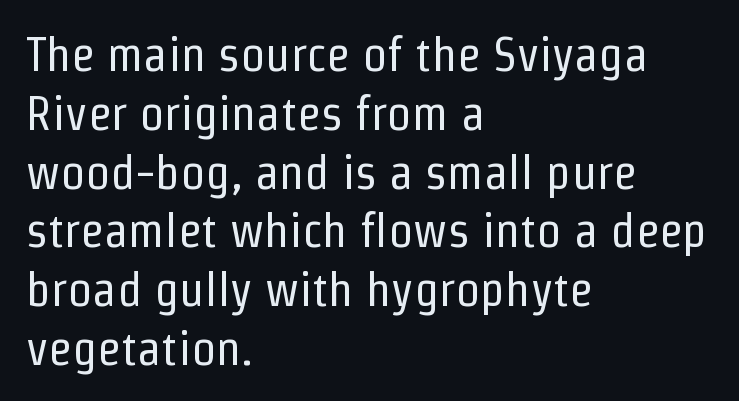
{"serif": "no", "italic": "no", "bold": "no", "weight": "regular", "width": "condensed", "stroke_contrast": "low", "x_height": "medium", "monospaced": "no", "underline": "no", "align": "left", "line_spacing_ratio": 1.2, "letter_spacing": "normal", "letter_spacing_em": 0.0, "glyph_px": 49}
